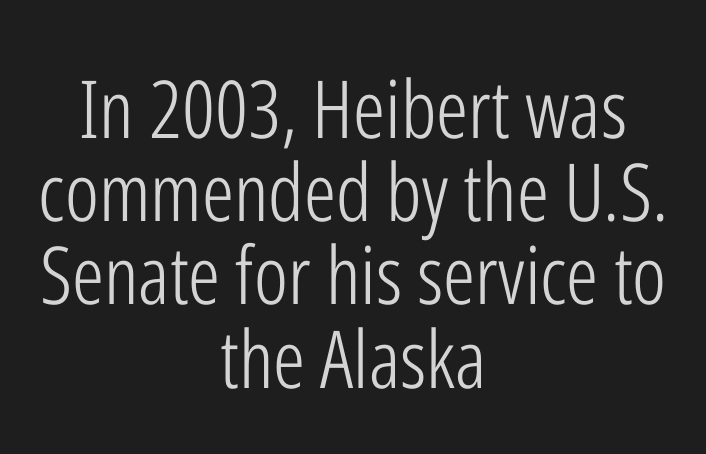
The image shows 80 px light, condensed sans-serif type, upright; set centered, tight line spacing (1.04x), normal letter spacing, not underlined; low stroke contrast and a medium x-height.
